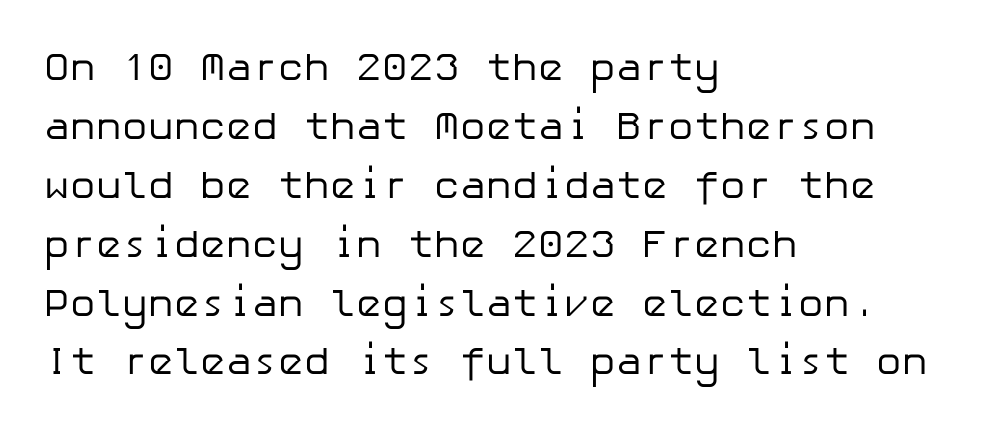
The image shows 39 px regular-weight sans-serif type, upright; set left-aligned, normal line spacing (1.51x), normal letter spacing, not underlined; low stroke contrast and a medium x-height.
